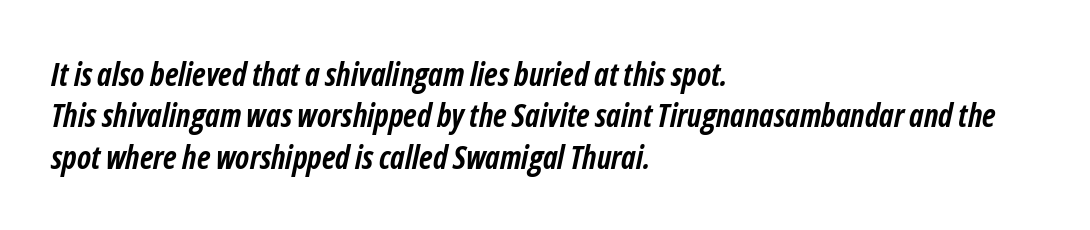
The image shows 32 px semibold, condensed type, italic (leaning right); set left-aligned, normal line spacing (1.29x), normal letter spacing, not underlined; low stroke contrast and a medium x-height.
